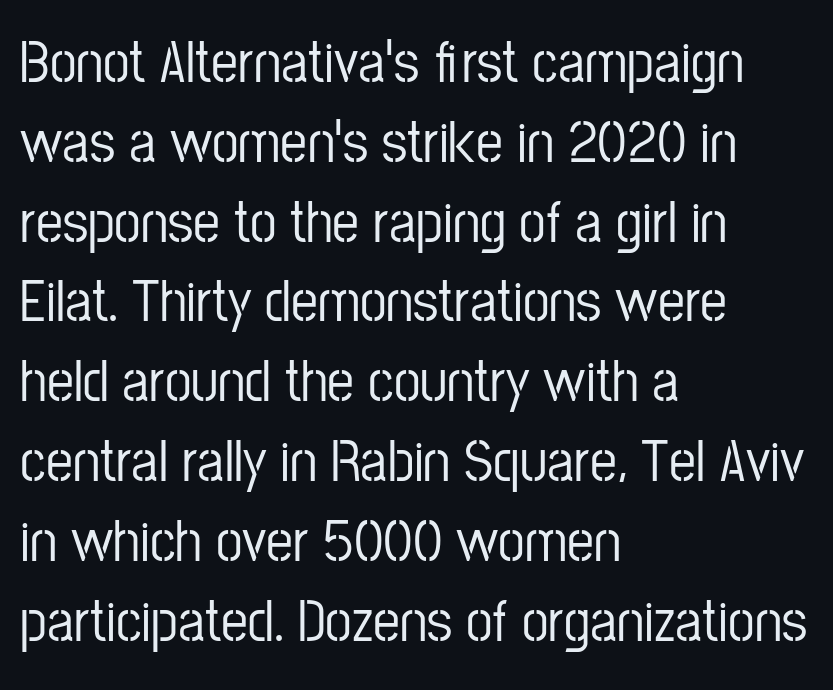
Q: Is the text italic (slanted)? A: No, it is upright.
Q: Is the typeface a serif or a sans-serif typeface? A: Sans-serif.
Q: Is the text underlined? A: No.
Q: How is the paragraph aligned? A: Left-aligned.
Q: Is the spacing between letters normal or unusually wide? A: Normal.
Q: Is the spacing between lines tight, normal or loose? A: Normal.
Q: Width (condensed, normal, or wide)? A: Condensed.
Q: Stroke contrast? A: Low.
Q: x-height? A: Medium.
Q: Monospaced? A: No.
